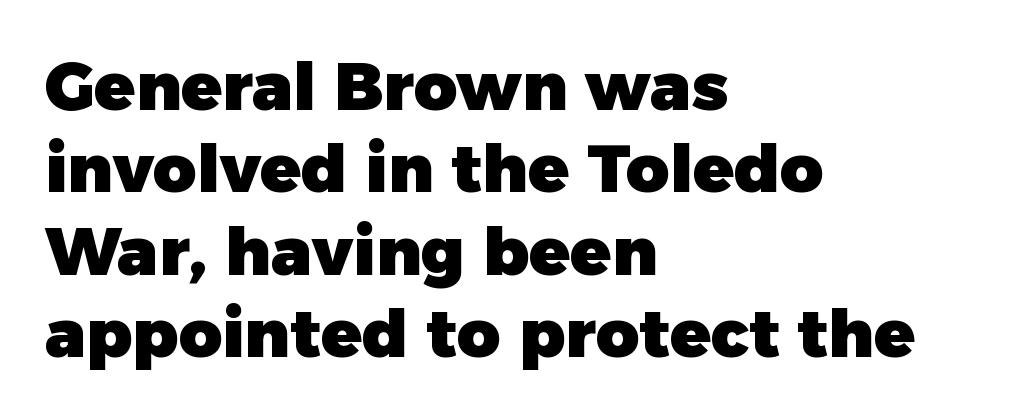
The image shows 67 px heavy sans-serif type, upright; set left-aligned, line spacing 1.23x, normal letter spacing, not underlined; low stroke contrast and a medium x-height.
